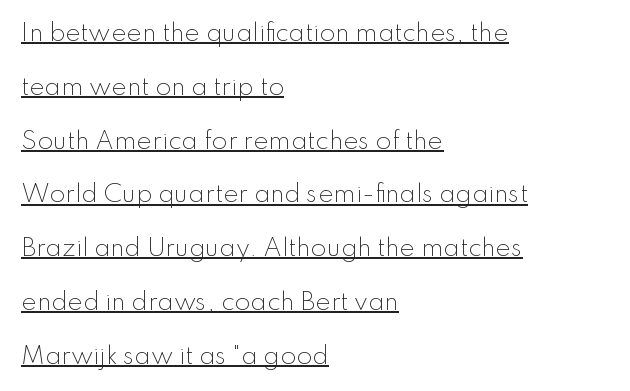
Q: Is the text bold? A: No.
Q: Is the text italic (slanted)? A: No, it is upright.
Q: Is the text underlined? A: Yes.
Q: How is the paragraph aligned? A: Left-aligned.
Q: Is the spacing between letters normal or unusually wide? A: Normal.
Q: Is the spacing between lines tight, normal or loose? A: Loose.
